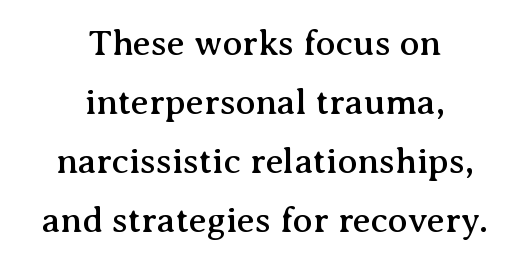
The rendering uses a moderate line-height, typical for paragraphs. Proportional: the letters do not fall into vertical columns. Posture: upright roman. Glyph-to-glyph distance matches everyday printed text. Any mark beneath the type? The region is blank.
